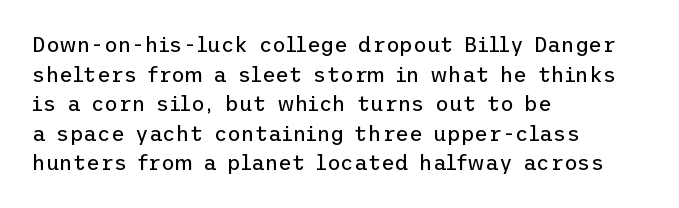
The image shows 21 px text type, upright; set left-aligned, normal line spacing (1.41x), normal letter spacing, not underlined.
